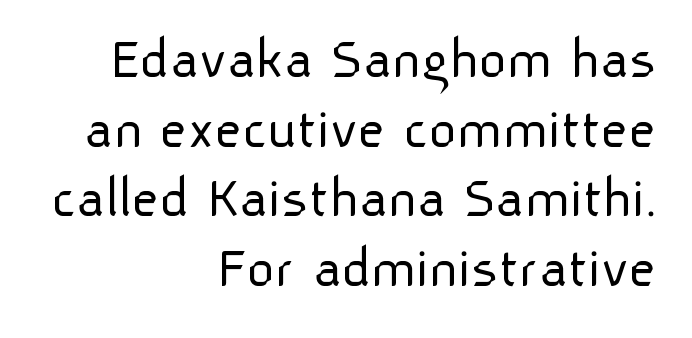
The image shows 60 px light sans-serif type, upright; set right-aligned, line spacing 1.16x, normal letter spacing, not underlined; low stroke contrast and a medium x-height.
